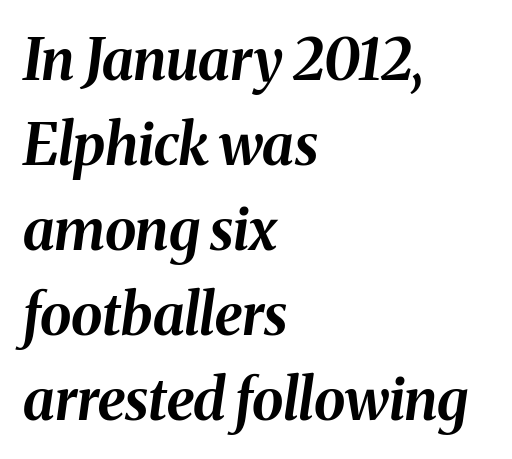
{"italic": "yes", "lean": "right", "slant_degrees": 8, "bold": "yes", "weight": "bold", "width": "normal", "stroke_contrast": "medium", "x_height": "medium", "monospaced": "no", "underline": "no", "align": "left", "line_spacing": "normal", "line_spacing_ratio": 1.49, "letter_spacing": "normal", "letter_spacing_em": 0.0, "glyph_px": 57}
